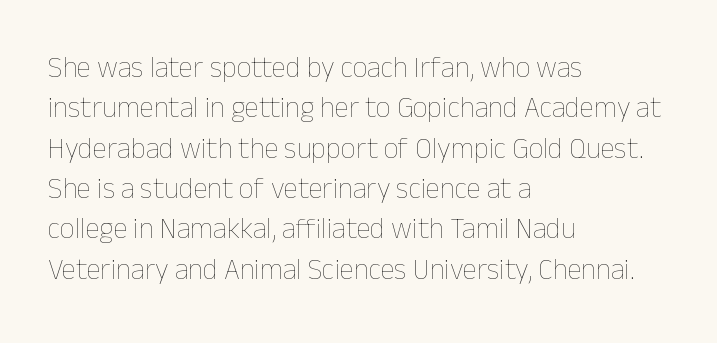
{"italic": "no", "bold": "no", "weight": "thin", "width": "normal", "stroke_contrast": "low", "x_height": "medium", "monospaced": "no", "underline": "no", "align": "left", "line_spacing": "normal", "line_spacing_ratio": 1.39, "letter_spacing": "normal", "letter_spacing_em": 0.0, "glyph_px": 29}
